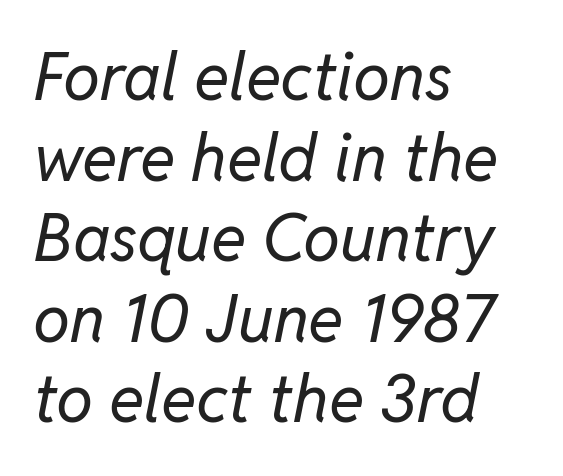
{"italic": "yes", "lean": "right", "slant_degrees": 11, "bold": "no", "weight": "regular", "width": "normal", "stroke_contrast": "low", "x_height": "medium", "monospaced": "no", "underline": "no", "align": "left", "line_spacing_ratio": 1.22, "letter_spacing": "normal", "letter_spacing_em": 0.0, "glyph_px": 66}
